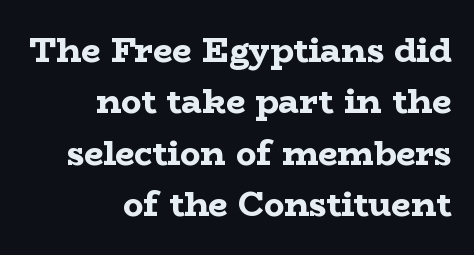
The image shows 34 px bold, wide serif type, upright; set right-aligned, normal line spacing (1.51x), normal letter spacing, not underlined; low stroke contrast and a medium x-height.
